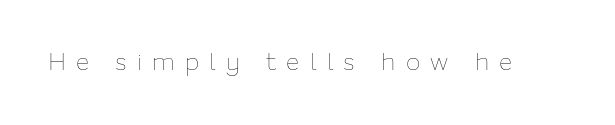
{"italic": "no", "bold": "no", "underline": "no", "letter_spacing": "wide", "letter_spacing_em": 0.42, "glyph_px": 24}
